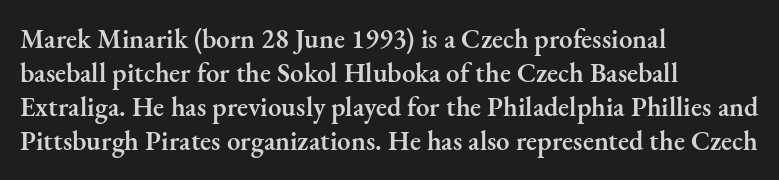
The image shows 27 px text type, upright; set left-aligned, normal line spacing (1.26x), normal letter spacing, not underlined.
